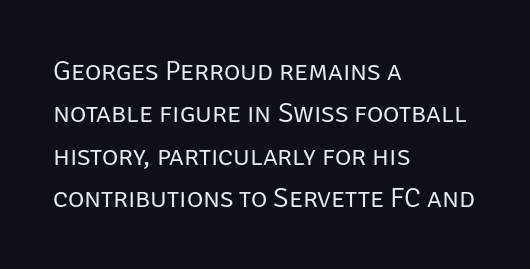
The image shows 28 px regular-weight sans-serif type, upright; set left-aligned, normal line spacing (1.51x), normal letter spacing, not underlined; low stroke contrast and a large x-height.
